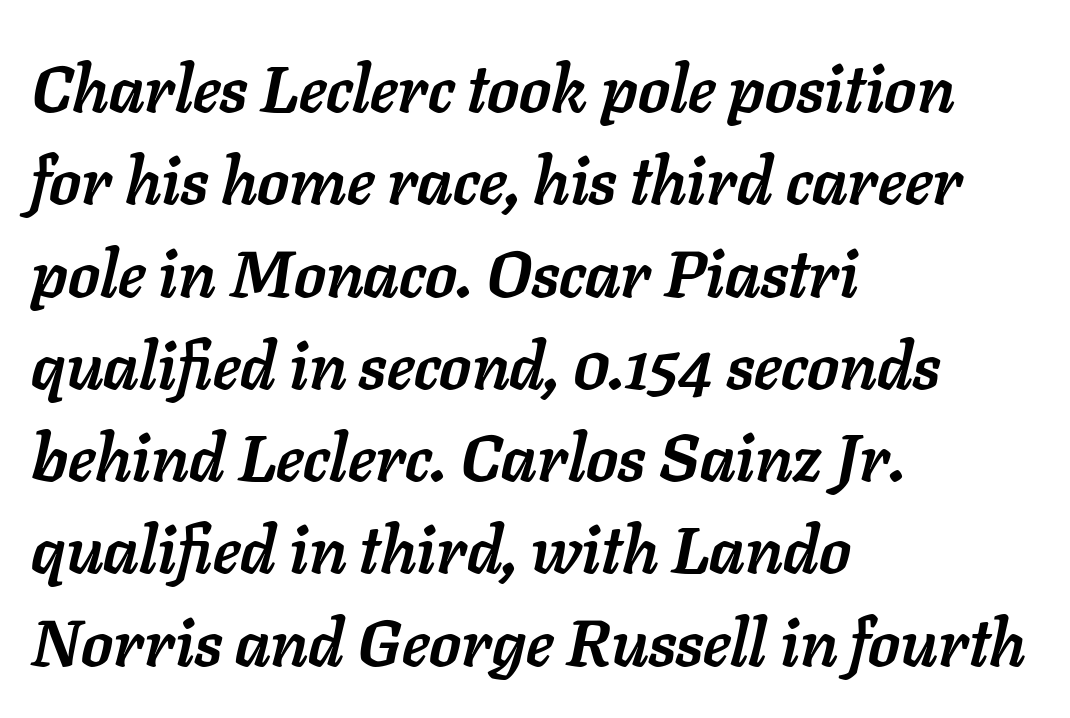
{"italic": "yes", "lean": "right", "slant_degrees": 11, "bold": "yes", "weight": "semibold", "width": "normal", "stroke_contrast": "low", "x_height": "medium", "monospaced": "no", "underline": "no", "align": "left", "line_spacing": "normal", "line_spacing_ratio": 1.42, "letter_spacing": "normal", "letter_spacing_em": 0.0, "glyph_px": 65}
